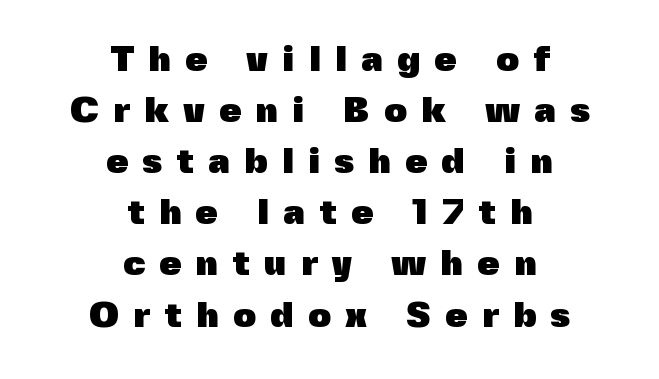
Q: Is the text bold? A: Yes.
Q: Is the text italic (slanted)? A: No, it is upright.
Q: Is the typeface a serif or a sans-serif typeface? A: Sans-serif.
Q: Is the text underlined? A: No.
Q: How is the paragraph aligned? A: Centered.
Q: Is the spacing between letters normal or unusually wide? A: Unusually wide.
Q: Is the spacing between lines tight, normal or loose? A: Normal.
Q: Width (condensed, normal, or wide)? A: Normal.
Q: x-height? A: Medium.
Q: Monospaced? A: No.
